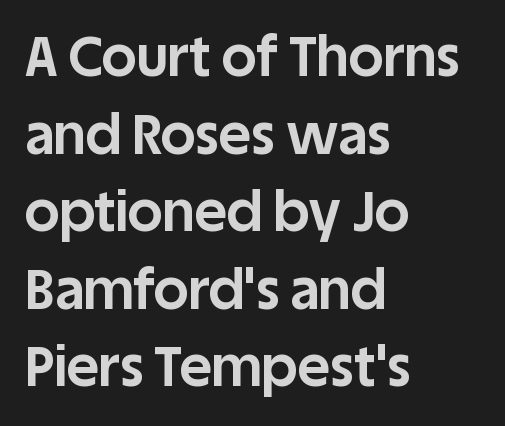
Q: Is the text bold? A: Yes.
Q: Is the text italic (slanted)? A: No, it is upright.
Q: Is the typeface a serif or a sans-serif typeface? A: Sans-serif.
Q: Is the text underlined? A: No.
Q: How is the paragraph aligned? A: Left-aligned.
Q: Is the spacing between letters normal or unusually wide? A: Normal.
Q: Is the spacing between lines tight, normal or loose? A: Normal.
Q: Width (condensed, normal, or wide)? A: Normal.
Q: Stroke contrast? A: Low.
Q: x-height? A: Large.
Q: Monospaced? A: No.
